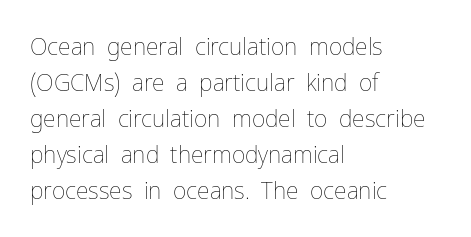
{"italic": "no", "bold": "no", "underline": "no", "align": "left", "line_spacing": "normal", "line_spacing_ratio": 1.57, "letter_spacing": "normal", "letter_spacing_em": 0.0, "glyph_px": 23}
